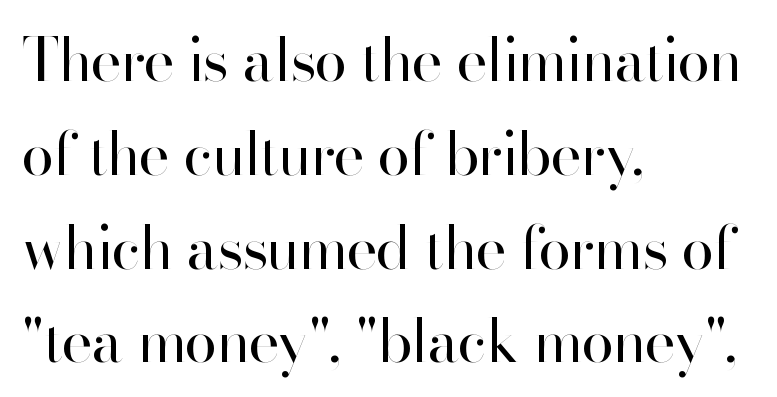
The block of text has a typical density, with ordinary space between rows. Honestly, the letter spacing is just normal — you wouldn't notice it. Spacing verdict: proportional, widths tailored to each character. Descenders are the only things crossing below the line. It's the straight-up-and-down kind of type.
